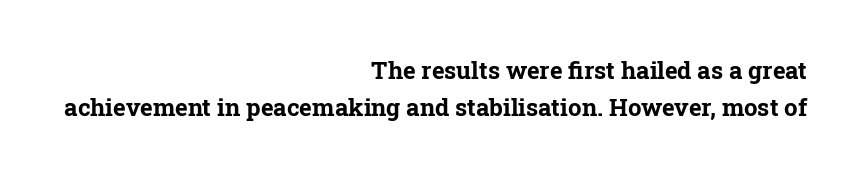
Q: Is the text bold? A: Yes.
Q: Is the text italic (slanted)? A: No, it is upright.
Q: Is the text underlined? A: No.
Q: How is the paragraph aligned? A: Right-aligned.
Q: Is the spacing between letters normal or unusually wide? A: Normal.
Q: Is the spacing between lines tight, normal or loose? A: Normal.
